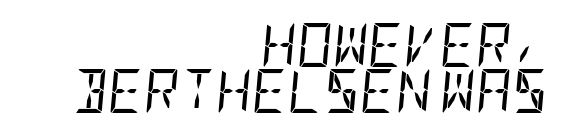
The image shows 44 px regular-weight, condensed type, italic (leaning right); set right-aligned, tight line spacing (1.04x), normal letter spacing, not underlined; low stroke contrast and a large x-height.
